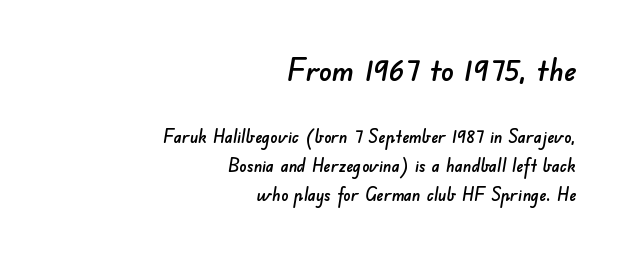
{"serif": "no", "width": "normal", "stroke_contrast": "low", "x_height": "small", "monospaced": "no", "underline": "no", "align": "right", "line_spacing": "normal", "line_spacing_ratio": 1.62, "letter_spacing": "normal", "letter_spacing_em": 0.0, "larger_block": "first", "size_ratio": 1.72, "glyph_px": 31}
